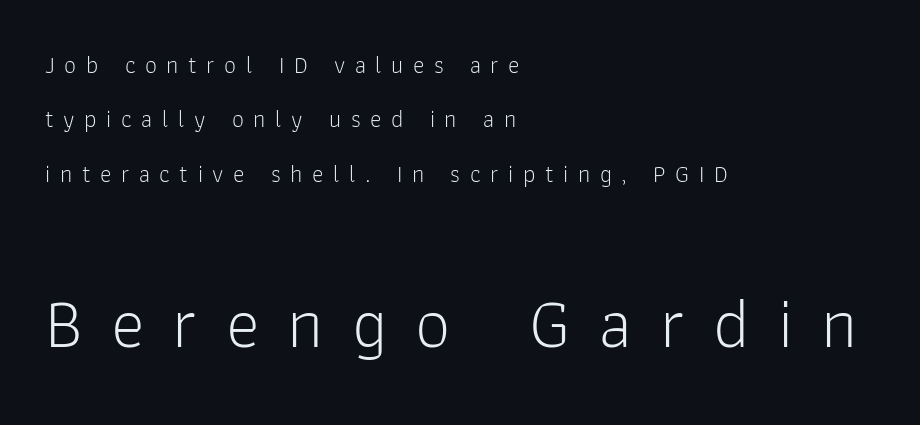
Q: Is the text bold? A: No.
Q: Is the text italic (slanted)? A: No, it is upright.
Q: Is the typeface a serif or a sans-serif typeface? A: Sans-serif.
Q: Is the text underlined? A: No.
Q: How is the paragraph aligned? A: Left-aligned.
Q: Is the spacing between letters normal or unusually wide? A: Unusually wide.
Q: Is the spacing between lines tight, normal or loose? A: Loose.
Q: Which block of text is set in a larger size, the first (top) or the second (bottom)? A: The second (bottom) one.
Q: Width (condensed, normal, or wide)? A: Normal.
Q: Stroke contrast? A: Low.
Q: x-height? A: Medium.
Q: Monospaced? A: No.
